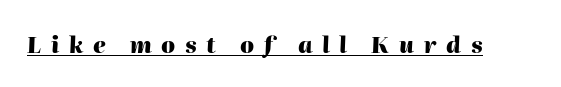
{"italic": "yes", "lean": "right", "slant_degrees": 2, "bold": "yes", "underline": "yes", "letter_spacing": "wide", "letter_spacing_em": 0.44, "glyph_px": 22}
